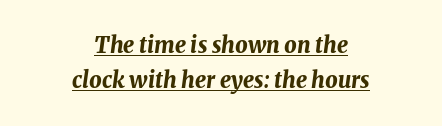
Q: Is the text bold? A: Yes.
Q: Is the text italic (slanted)? A: Yes, it leans right by about 8 degrees.
Q: Is the text underlined? A: Yes.
Q: How is the paragraph aligned? A: Centered.
Q: Is the spacing between letters normal or unusually wide? A: Normal.
Q: Is the spacing between lines tight, normal or loose? A: Normal.
